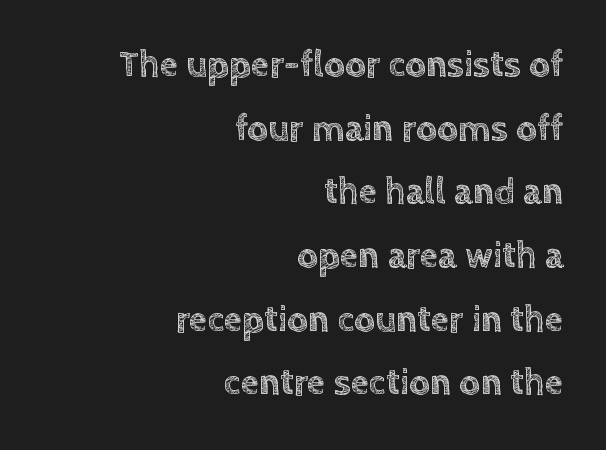
{"italic": "no", "width": "normal", "x_height": "large", "monospaced": "no", "underline": "no", "align": "right", "line_spacing_ratio": 1.72, "letter_spacing": "normal", "letter_spacing_em": 0.0, "glyph_px": 37}
